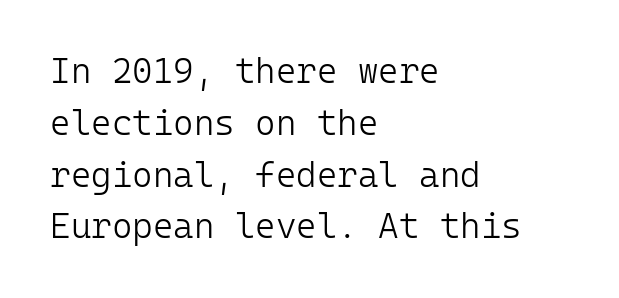
Honestly, the letter spacing is just normal — you wouldn't notice it. Underline: absent. Ascenders rise straight up at ninety degrees. Think of a typewriter: that constant character pitch is what you see here. The rag falls on the right side of this text block. On a weight scale, this lands at 450 or below.
